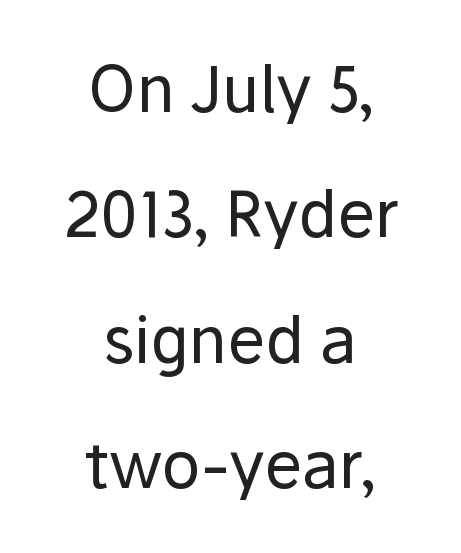
The image shows 64 px regular-weight sans-serif type, upright; set centered, loose line spacing (1.96x), normal letter spacing, not underlined; low stroke contrast and a medium x-height.
